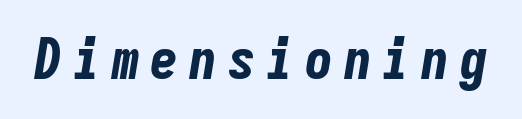
{"italic": "yes", "lean": "right", "slant_degrees": 9, "bold": "yes", "weight": "bold", "width": "condensed", "stroke_contrast": "low", "x_height": "medium", "monospaced": "yes", "underline": "no", "glyph_px": 56}
